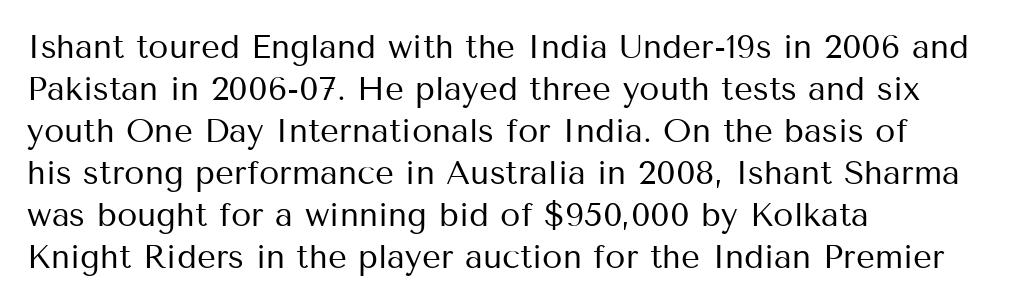
{"serif": "no", "italic": "no", "bold": "no", "weight": "regular", "width": "normal", "stroke_contrast": "medium", "x_height": "medium", "monospaced": "no", "underline": "no", "align": "left", "line_spacing": "normal", "line_spacing_ratio": 1.27, "letter_spacing": "normal", "letter_spacing_em": 0.0, "glyph_px": 33}
